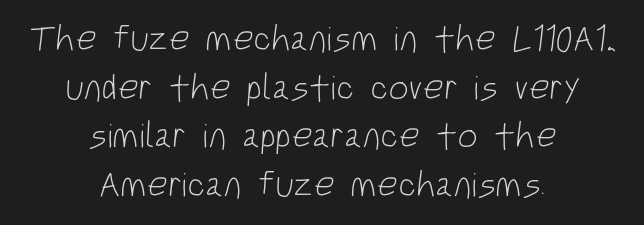
The gaps between neighbouring characters are ordinary and unremarkable. Type style note: lacks serifs. Is the stroke heavy? The answer is a plain regular-or-lighter. Compared with typical paragraphs, the rows here are spaced about the same.
